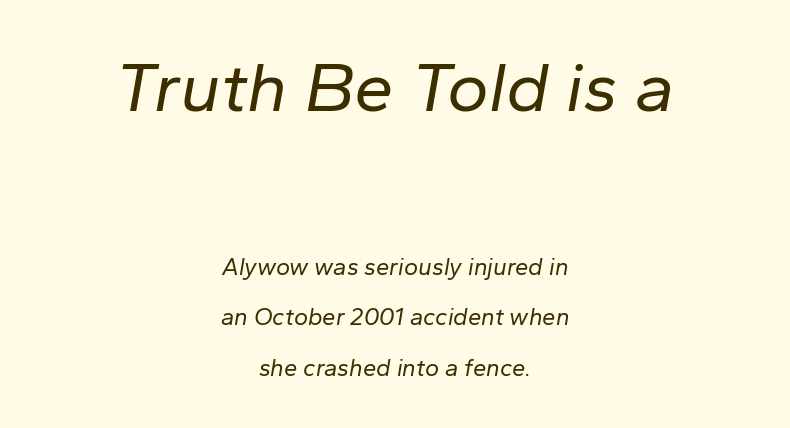
{"italic": "yes", "lean": "right", "slant_degrees": 10, "bold": "no", "weight": "regular", "width": "normal", "stroke_contrast": "low", "x_height": "medium", "monospaced": "no", "underline": "no", "align": "center", "line_spacing": "loose", "line_spacing_ratio": 2.11, "letter_spacing": "normal", "letter_spacing_em": 0.0, "larger_block": "first", "size_ratio": 2.96, "glyph_px": 71}
